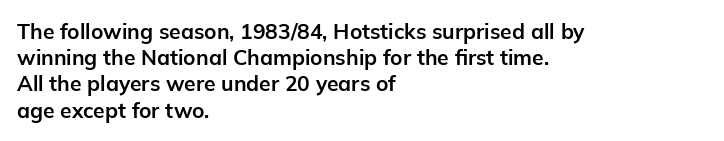
Q: Is the text bold? A: Yes.
Q: Is the text italic (slanted)? A: No, it is upright.
Q: Is the text underlined? A: No.
Q: How is the paragraph aligned? A: Left-aligned.
Q: Is the spacing between letters normal or unusually wide? A: Normal.
Q: Is the spacing between lines tight, normal or loose? A: Normal.
